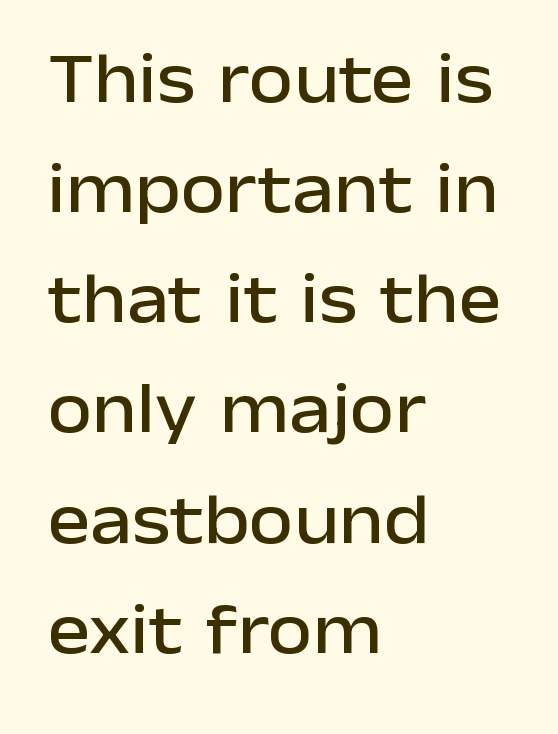
{"serif": "no", "italic": "no", "width": "normal", "stroke_contrast": "low", "x_height": "medium", "monospaced": "no", "underline": "no", "align": "left", "line_spacing": "normal", "line_spacing_ratio": 1.53, "letter_spacing": "normal", "letter_spacing_em": 0.0, "glyph_px": 72}
